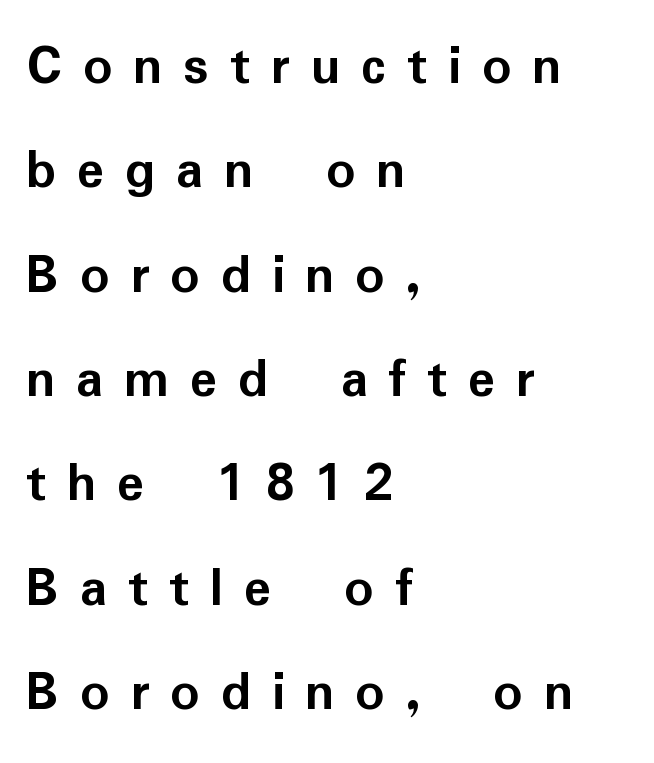
Q: Is the text bold? A: Yes.
Q: Is the text italic (slanted)? A: No, it is upright.
Q: Is the typeface a serif or a sans-serif typeface? A: Sans-serif.
Q: Is the text underlined? A: No.
Q: How is the paragraph aligned? A: Left-aligned.
Q: Is the spacing between letters normal or unusually wide? A: Unusually wide.
Q: Width (condensed, normal, or wide)? A: Normal.
Q: Stroke contrast? A: Low.
Q: x-height? A: Medium.
Q: Monospaced? A: No.
